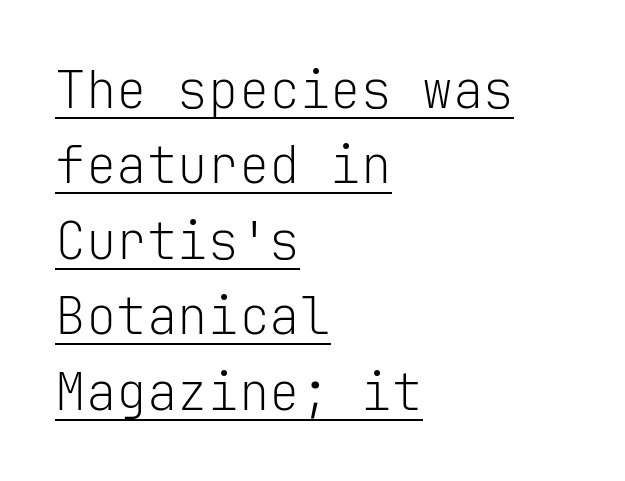
Q: Is the text bold? A: No.
Q: Is the text italic (slanted)? A: No, it is upright.
Q: Is the typeface a serif or a sans-serif typeface? A: Sans-serif.
Q: Is the text underlined? A: Yes.
Q: How is the paragraph aligned? A: Left-aligned.
Q: Is the spacing between letters normal or unusually wide? A: Normal.
Q: Is the spacing between lines tight, normal or loose? A: Normal.
Q: Width (condensed, normal, or wide)? A: Normal.
Q: Stroke contrast? A: Low.
Q: x-height? A: Medium.
Q: Monospaced? A: Yes.
